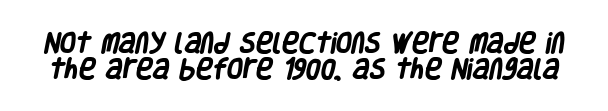
Q: Is the text bold? A: Yes.
Q: Is the text underlined? A: No.
Q: Is the spacing between letters normal or unusually wide? A: Normal.
Q: Is the spacing between lines tight, normal or loose? A: Tight.
